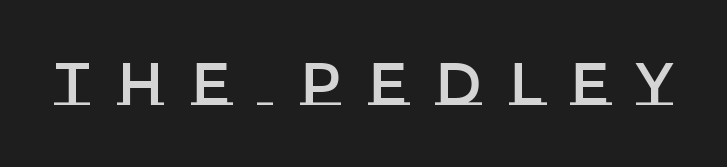
The image shows 60 px text type, upright; set unusually wide letter spacing (+0.45 em), not underlined; low stroke contrast and a large x-height.
